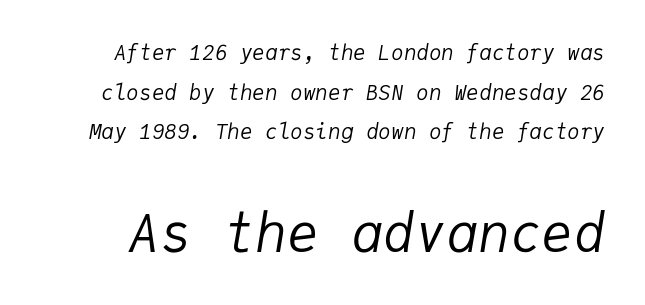
{"italic": "yes", "lean": "right", "slant_degrees": 9, "bold": "no", "weight": "regular", "width": "normal", "stroke_contrast": "low", "x_height": "medium", "monospaced": "yes", "underline": "no", "line_spacing_ratio": 1.89, "letter_spacing": "normal", "letter_spacing_em": 0.0, "larger_block": "second", "size_ratio": 2.52, "glyph_px": 53}
